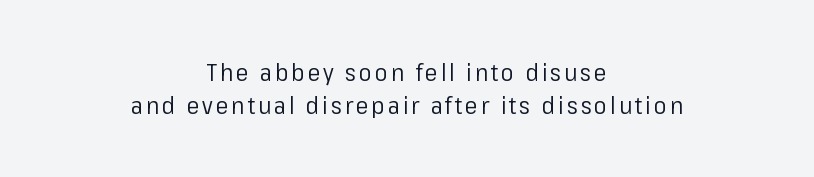
{"italic": "no", "bold": "no", "underline": "no", "align": "center", "line_spacing": "normal", "line_spacing_ratio": 1.39, "glyph_px": 24}
